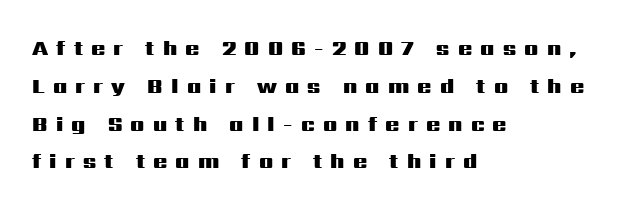
The image shows 21 px bold type, upright; set left-aligned, line spacing 1.8x, unusually wide letter spacing (+0.39 em), not underlined.
